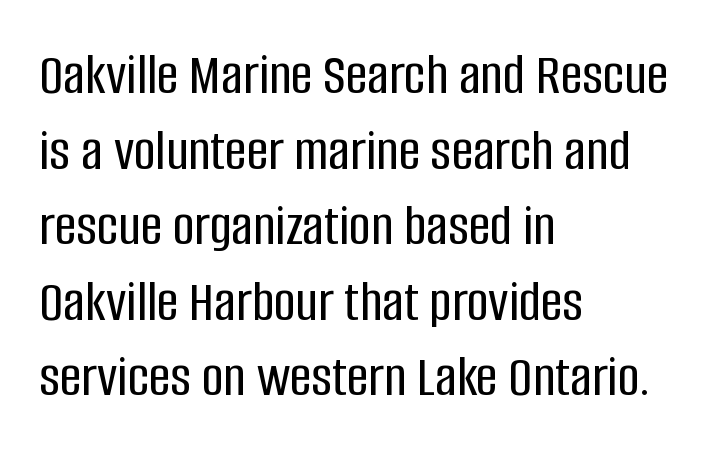
{"serif": "no", "italic": "no", "width": "condensed", "stroke_contrast": "low", "x_height": "large", "monospaced": "no", "underline": "no", "align": "left", "line_spacing": "normal", "line_spacing_ratio": 1.26, "letter_spacing": "normal", "letter_spacing_em": 0.0, "glyph_px": 60}
